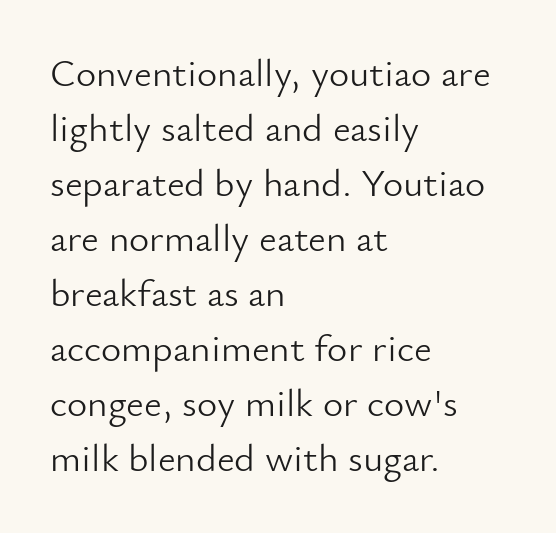
The image shows 39 px light sans-serif type, upright; set left-aligned, normal line spacing (1.41x), normal letter spacing, not underlined; low stroke contrast and a small x-height.
